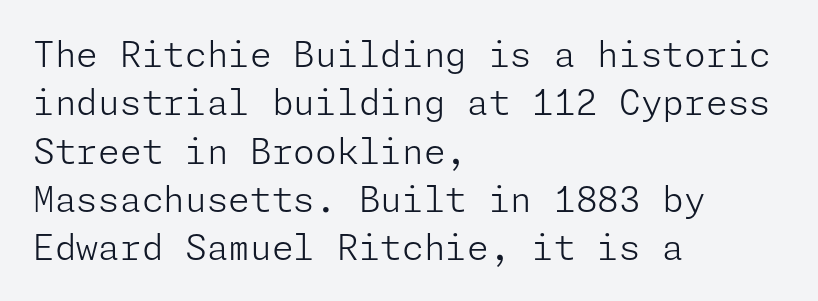
Line starts are locked; line ends wander. Descender tails drop into unmarked territory. Italic? Not at all — the glyphs are vertical. Classification — sans serif. These glyphs show unthickened strokes, regular width or finer.
